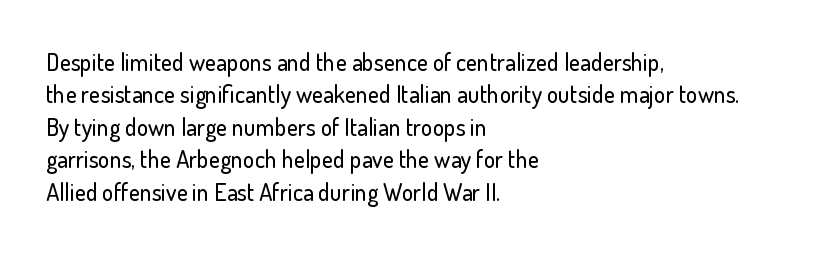
The image shows 24 px text type, upright; set left-aligned, normal line spacing (1.35x), normal letter spacing, not underlined.
